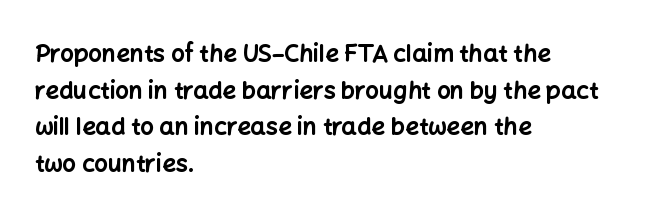
Q: Is the text bold? A: Yes.
Q: Is the text italic (slanted)? A: No, it is upright.
Q: Is the text underlined? A: No.
Q: How is the paragraph aligned? A: Left-aligned.
Q: Is the spacing between letters normal or unusually wide? A: Normal.
Q: Is the spacing between lines tight, normal or loose? A: Normal.
